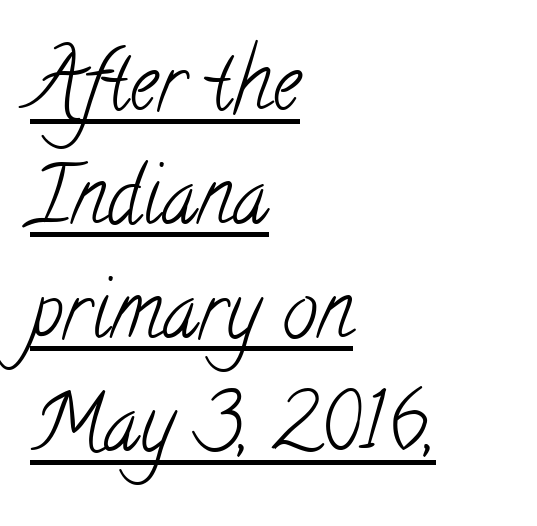
Q: Is the text bold? A: No.
Q: Is the text underlined? A: Yes.
Q: How is the paragraph aligned? A: Left-aligned.
Q: Is the spacing between letters normal or unusually wide? A: Normal.
Q: Is the spacing between lines tight, normal or loose? A: Normal.
Q: Width (condensed, normal, or wide)? A: Condensed.
Q: Stroke contrast? A: Low.
Q: x-height? A: Small.
Q: Monospaced? A: No.
